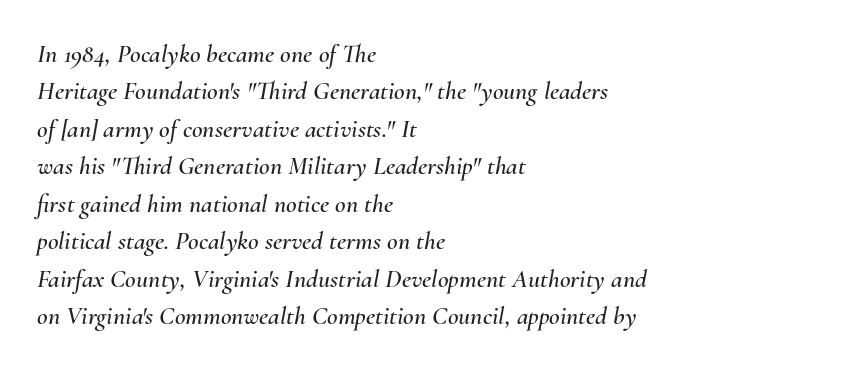
This rendering leaves character spacing at its baseline value. Reading down the column, the eye jumps a familiar distance to each next line. Characters are canted at an angle relative to the baseline's perpendicular. Bare-footed words on every line.
